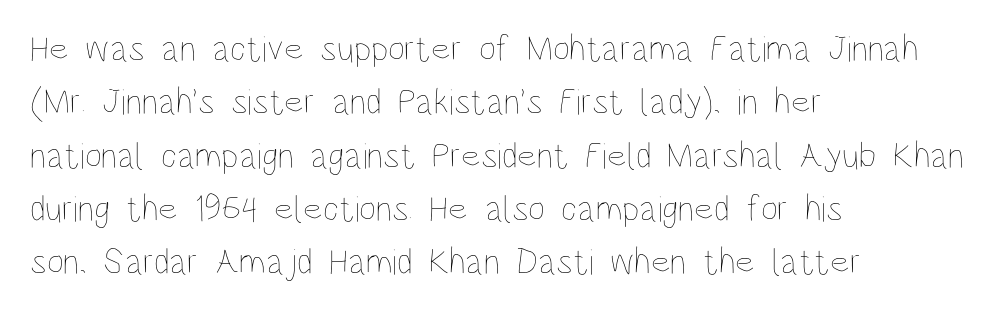
{"italic": "no", "bold": "no", "weight": "thin", "width": "condensed", "stroke_contrast": "low", "x_height": "large", "monospaced": "no", "underline": "no", "align": "left", "line_spacing": "normal", "line_spacing_ratio": 1.44, "letter_spacing": "normal", "letter_spacing_em": 0.0, "glyph_px": 37}
